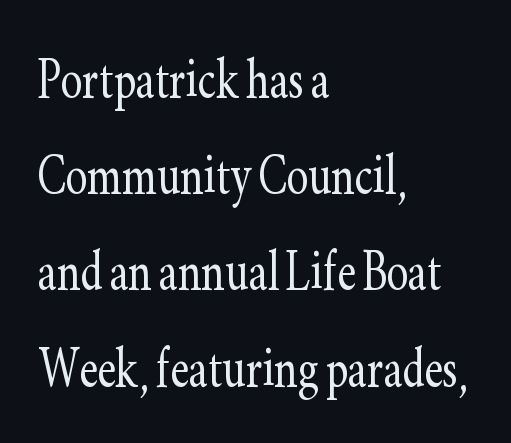
Nothing unusual about the tracking: characters are spaced as the font intends. Varying glyph widths throughout — classic text-font behaviour. Summary of vertical rhythm: regular, with standard interline spacing. The type family on display is of the serif kind. Rendered with straight, roman letterforms. Beneath every word, the page is bare.
